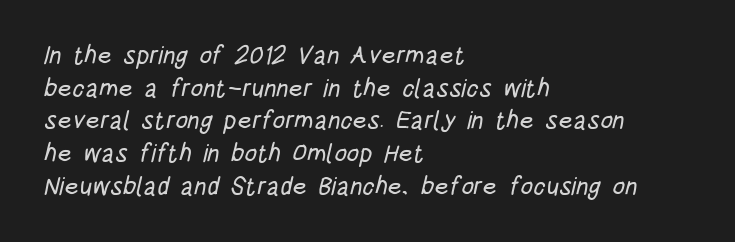
Q: Is the text underlined? A: No.
Q: How is the paragraph aligned? A: Left-aligned.
Q: Is the spacing between letters normal or unusually wide? A: Normal.
Q: Is the spacing between lines tight, normal or loose? A: Normal.
